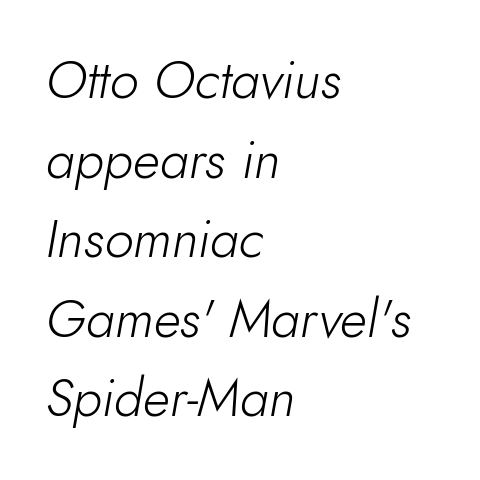
{"italic": "yes", "lean": "right", "slant_degrees": 10, "bold": "no", "weight": "light", "width": "normal", "stroke_contrast": "low", "x_height": "small", "monospaced": "no", "underline": "no", "align": "left", "line_spacing": "normal", "line_spacing_ratio": 1.53, "letter_spacing": "normal", "letter_spacing_em": 0.0, "glyph_px": 52}
